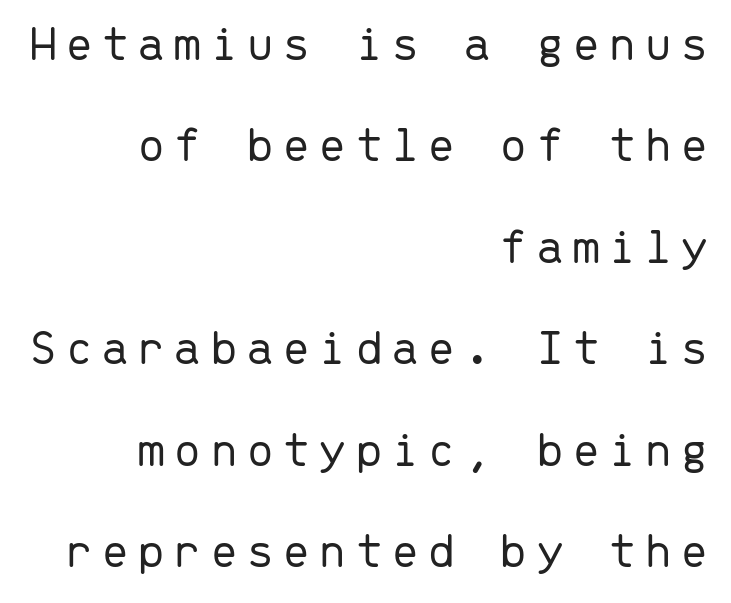
Regarding serifs, this sample does without them. Does the lettering tilt? It doesn't — this is upright. Descenders are the only things crossing below the line. Caption: face not bold, strokes unweighted. These lines are set flush right with a ragged left edge.
